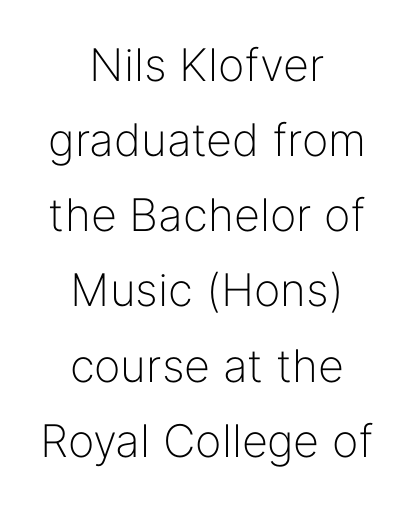
Q: Is the text bold? A: No.
Q: Is the text italic (slanted)? A: No, it is upright.
Q: Is the typeface a serif or a sans-serif typeface? A: Sans-serif.
Q: Is the text underlined? A: No.
Q: How is the paragraph aligned? A: Centered.
Q: Is the spacing between letters normal or unusually wide? A: Normal.
Q: Is the spacing between lines tight, normal or loose? A: Normal.
Q: Width (condensed, normal, or wide)? A: Normal.
Q: Stroke contrast? A: Low.
Q: x-height? A: Medium.
Q: Monospaced? A: No.
